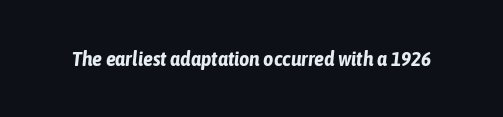
{"italic": "yes", "lean": "right", "slant_degrees": 6, "bold": "yes", "underline": "no", "letter_spacing": "normal", "letter_spacing_em": 0.0, "glyph_px": 20}
